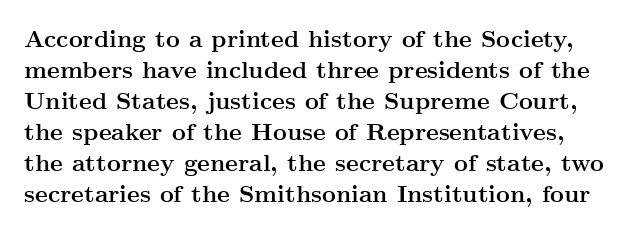
The image shows 24 px bold type, upright; set normal line spacing (1.29x), normal letter spacing, not underlined.
